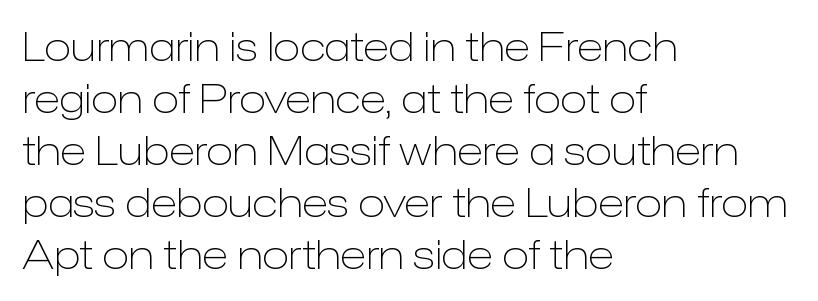
The image shows 40 px light sans-serif type, upright; set left-aligned, normal line spacing (1.3x), normal letter spacing, not underlined; low stroke contrast and a medium x-height.
